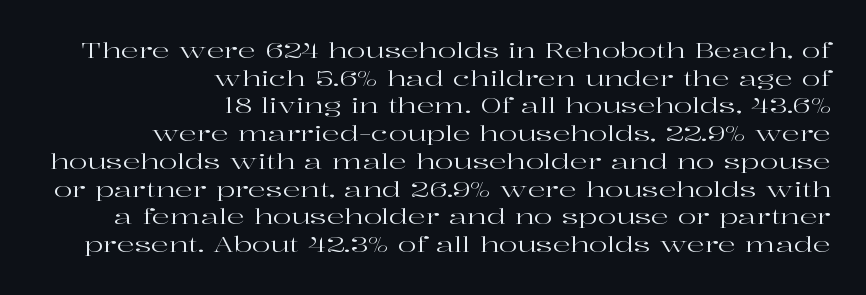
{"italic": "no", "bold": "no", "underline": "no", "align": "right", "line_spacing": "normal", "line_spacing_ratio": 1.26, "letter_spacing": "normal", "letter_spacing_em": 0.0, "glyph_px": 22}
